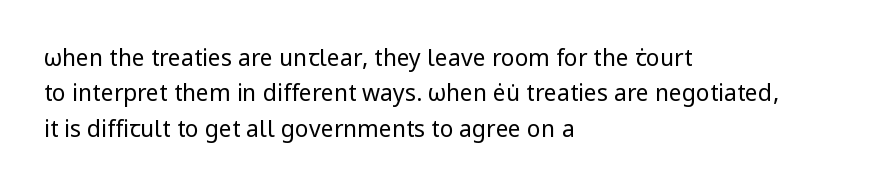
The image shows 23 px text type, upright; set left-aligned, normal line spacing (1.54x), normal letter spacing, not underlined.
